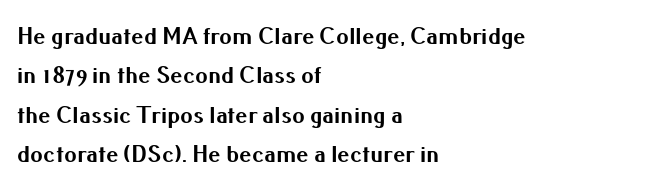
Evenly set lines give the paragraph a standard silhouette. Glance below the letters and you will spot only blank space. Typeset ragged right — the left edge is the straight one. This sample uses plain, unmodified letter spacing. Style check: upright. I'd describe the lettering as bold — thick and assertive.
